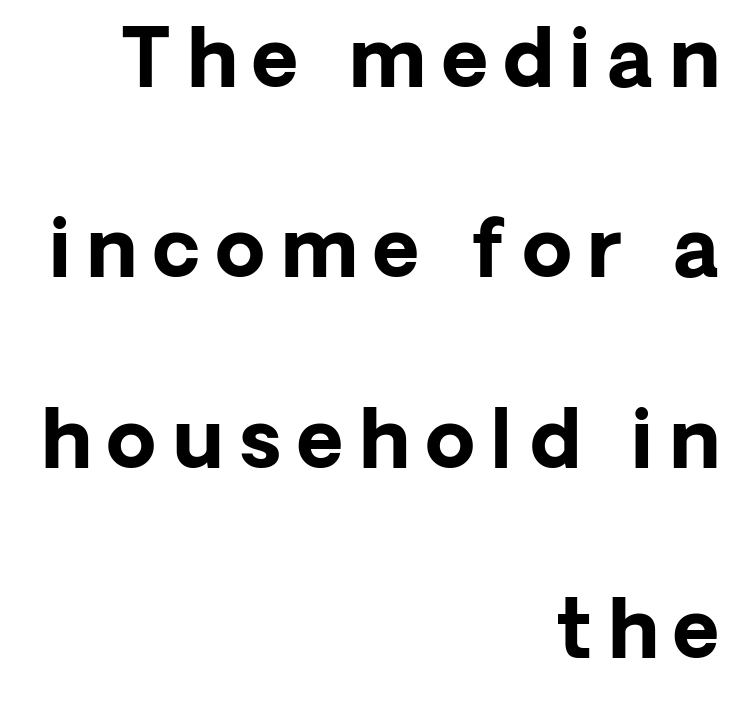
Q: Is the text bold? A: Yes.
Q: Is the text italic (slanted)? A: No, it is upright.
Q: Is the typeface a serif or a sans-serif typeface? A: Sans-serif.
Q: Is the text underlined? A: No.
Q: How is the paragraph aligned? A: Right-aligned.
Q: Is the spacing between letters normal or unusually wide? A: Unusually wide.
Q: Is the spacing between lines tight, normal or loose? A: Loose.
Q: Width (condensed, normal, or wide)? A: Normal.
Q: Stroke contrast? A: Low.
Q: x-height? A: Medium.
Q: Monospaced? A: No.
